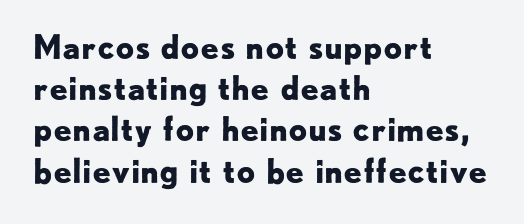
Q: Is the text bold? A: Yes.
Q: Is the text italic (slanted)? A: No, it is upright.
Q: Is the typeface a serif or a sans-serif typeface? A: Sans-serif.
Q: Is the text underlined? A: No.
Q: How is the paragraph aligned? A: Left-aligned.
Q: Is the spacing between letters normal or unusually wide? A: Normal.
Q: Is the spacing between lines tight, normal or loose? A: Normal.
Q: Width (condensed, normal, or wide)? A: Normal.
Q: Stroke contrast? A: Low.
Q: x-height? A: Small.
Q: Monospaced? A: No.
